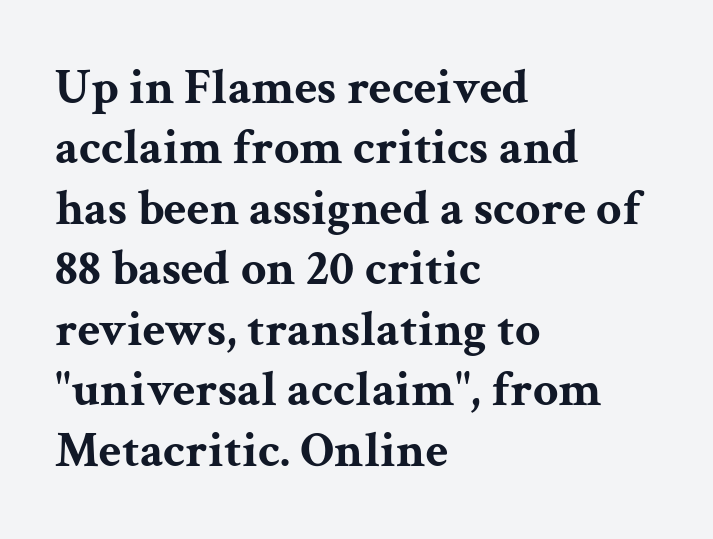
Q: Is the text bold? A: Yes.
Q: Is the text italic (slanted)? A: No, it is upright.
Q: Is the typeface a serif or a sans-serif typeface? A: Serif.
Q: Is the text underlined? A: No.
Q: How is the paragraph aligned? A: Left-aligned.
Q: Is the spacing between letters normal or unusually wide? A: Normal.
Q: Width (condensed, normal, or wide)? A: Wide.
Q: Stroke contrast? A: Medium.
Q: x-height? A: Medium.
Q: Monospaced? A: No.
